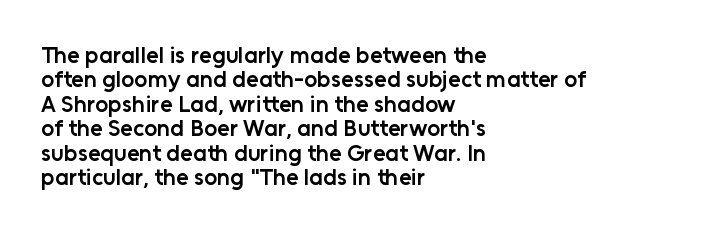
The glyphs are unaccompanied by any horizontal stroke below them. Upright lettering throughout. Each word holds together tightly as a unit, with standard inter-letter gaps. Notice the strokes are somewhat thickened but not fully heavy: this is a semibold. If you drew a ruler down the left edge, every line would touch it.
